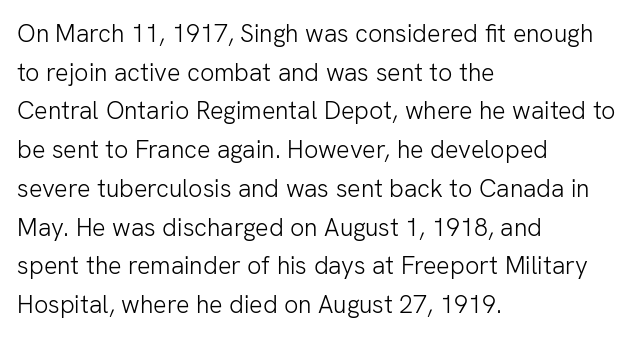
Notice how descenders clear the ascenders below comfortably — that's standard leading. Posture: vertical. Letter spacing: default. This rendering uses left alignment, leaving the right contour irregular.
